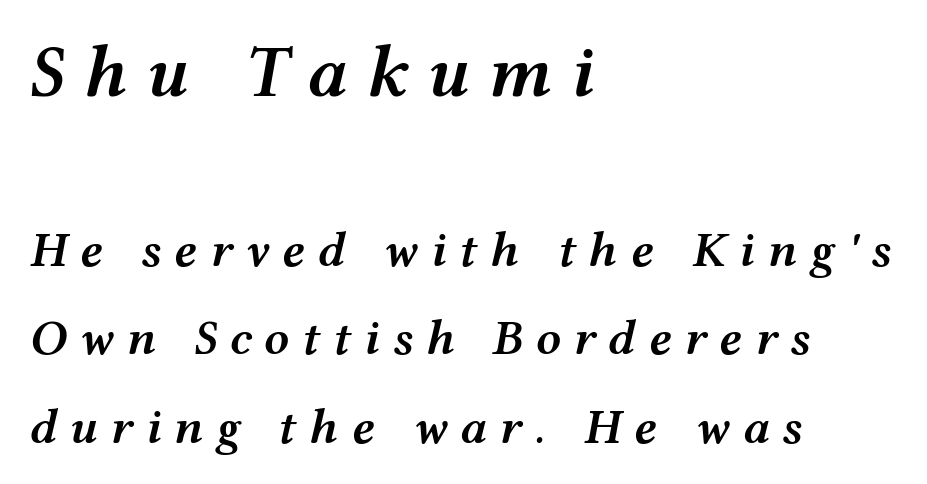
The image shows 75 px semibold, wide type, italic (leaning right); set left-aligned, line spacing 1.77x, unusually wide letter spacing (+0.25 em), not underlined; the first (top) block is 1.5x larger; medium stroke contrast and a medium x-height.
